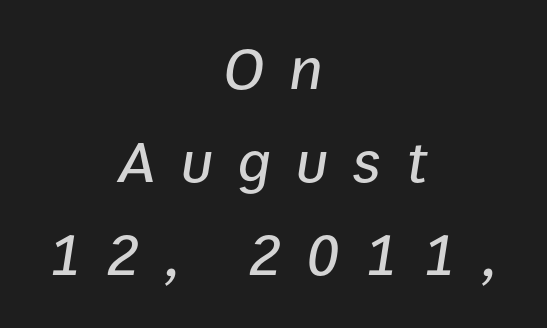
{"italic": "yes", "lean": "right", "slant_degrees": 9, "width": "normal", "stroke_contrast": "low", "x_height": "medium", "monospaced": "no", "underline": "no", "align": "center", "line_spacing": "normal", "line_spacing_ratio": 1.55, "letter_spacing": "wide", "letter_spacing_em": 0.42, "glyph_px": 60}
